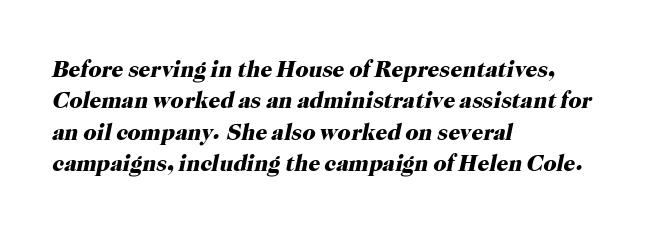
Q: Is the text bold? A: Yes.
Q: Is the text italic (slanted)? A: Yes, it leans right by about 12 degrees.
Q: Is the text underlined? A: No.
Q: How is the paragraph aligned? A: Left-aligned.
Q: Is the spacing between letters normal or unusually wide? A: Normal.
Q: Is the spacing between lines tight, normal or loose? A: Normal.
